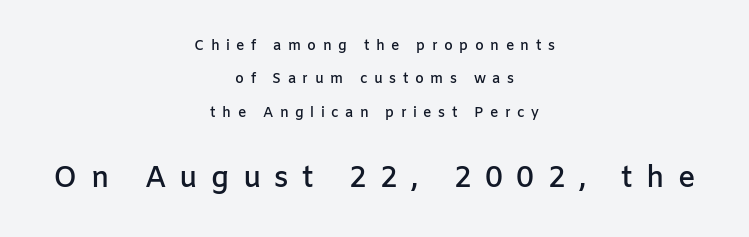
The image shows 29 px semibold sans-serif type, upright; set centered, loose line spacing (2.38x), unusually wide letter spacing (+0.46 em), not underlined; the second (bottom) block is 2.07x larger; low stroke contrast and a medium x-height.
